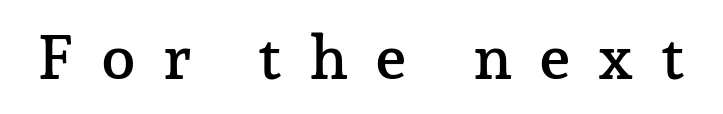
Q: Is the text italic (slanted)? A: No, it is upright.
Q: Is the typeface a serif or a sans-serif typeface? A: Serif.
Q: Is the text underlined? A: No.
Q: Is the spacing between letters normal or unusually wide? A: Unusually wide.
Q: Width (condensed, normal, or wide)? A: Normal.
Q: Stroke contrast? A: Low.
Q: x-height? A: Medium.
Q: Monospaced? A: No.
